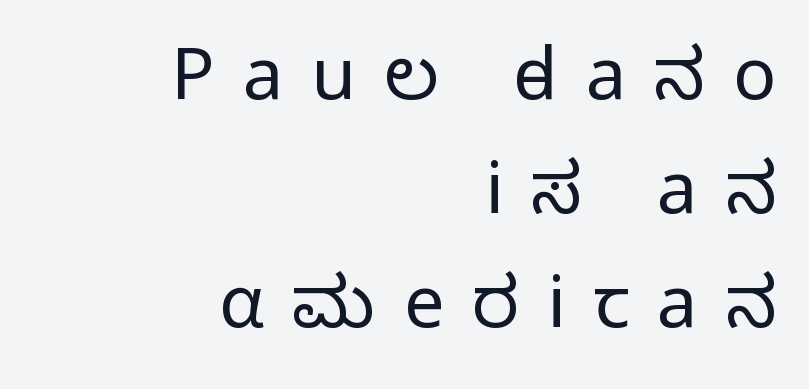
If you measured baseline to baseline, you'd find a middling distance. Look at the tracking — it's clearly loosened, letters drifting apart. Stem width sits at or under what a default text font uses. Compared with a flush-left layout, this one pins lines to the opposite, right side. Underline: absent.
